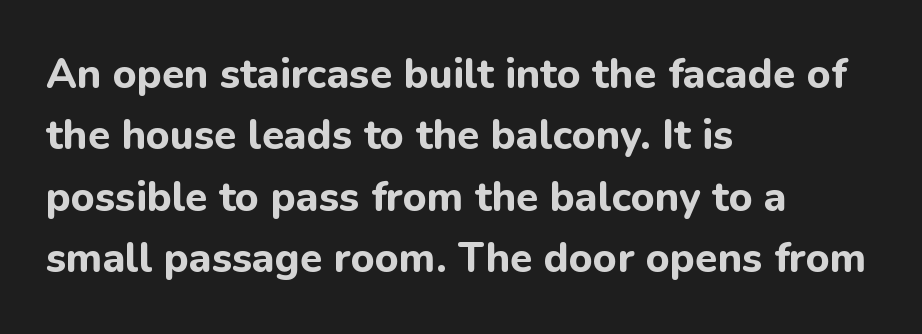
Q: Is the text bold? A: Yes.
Q: Is the text italic (slanted)? A: No, it is upright.
Q: Is the typeface a serif or a sans-serif typeface? A: Sans-serif.
Q: Is the text underlined? A: No.
Q: How is the paragraph aligned? A: Left-aligned.
Q: Is the spacing between letters normal or unusually wide? A: Normal.
Q: Is the spacing between lines tight, normal or loose? A: Normal.
Q: Width (condensed, normal, or wide)? A: Normal.
Q: Stroke contrast? A: Low.
Q: x-height? A: Medium.
Q: Monospaced? A: No.
